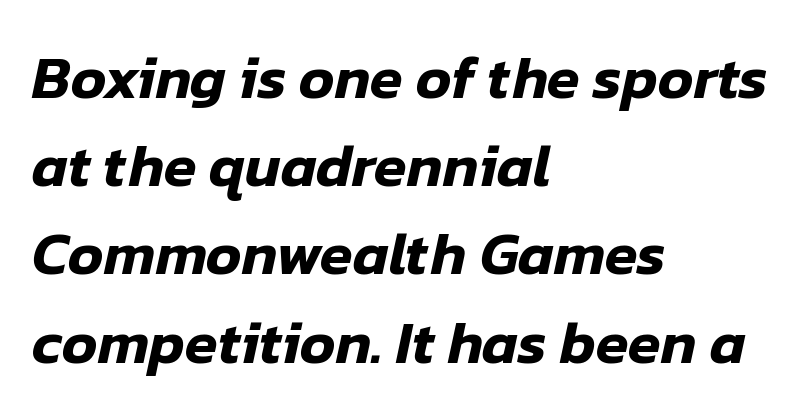
Q: Is the text italic (slanted)? A: Yes, it leans right by about 12 degrees.
Q: Is the text underlined? A: No.
Q: How is the paragraph aligned? A: Left-aligned.
Q: Is the spacing between letters normal or unusually wide? A: Normal.
Q: Is the spacing between lines tight, normal or loose? A: Normal.
Q: Width (condensed, normal, or wide)? A: Normal.
Q: Stroke contrast? A: Low.
Q: x-height? A: Medium.
Q: Monospaced? A: No.
